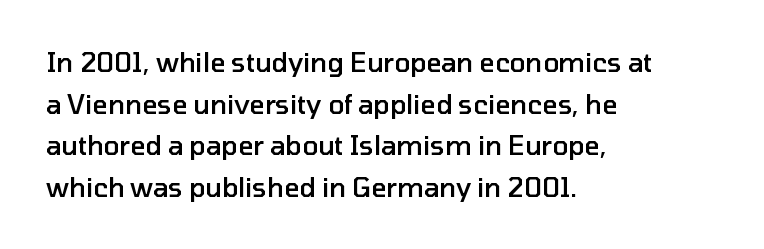
The image shows 26 px text type, upright; set left-aligned, normal line spacing (1.6x), normal letter spacing, not underlined.
